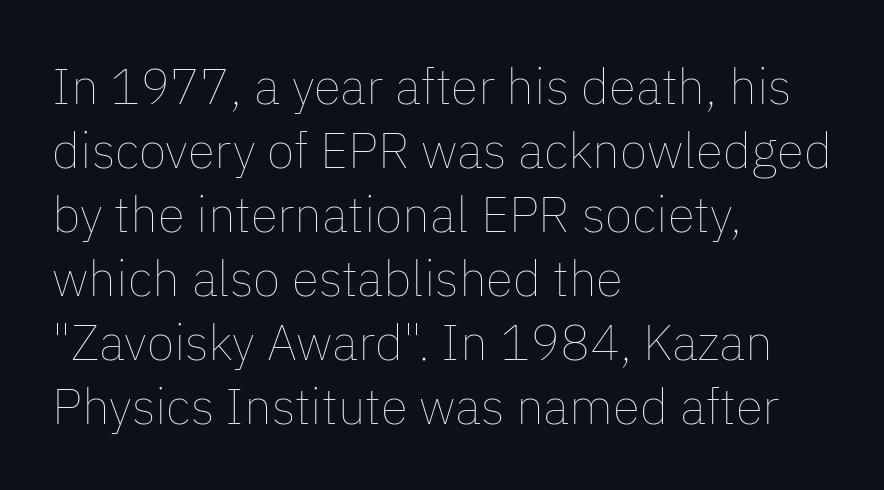
Quick note: underline off. Designer's note — italics off, roman on. Line beginnings align vertically; line endings do not. Stems here are at most as thick as an everyday book face.
